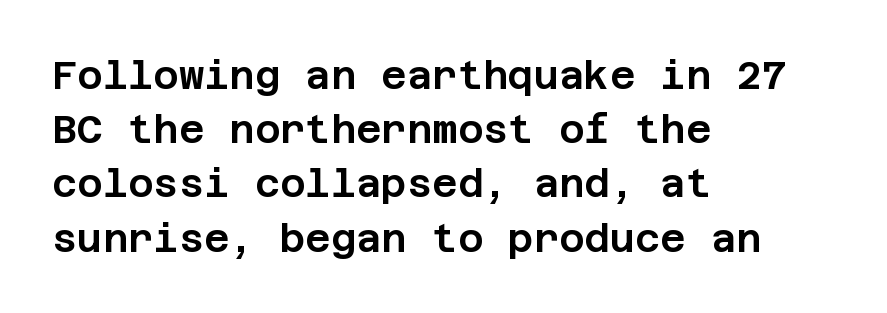
{"serif": "no", "italic": "no", "width": "normal", "stroke_contrast": "low", "x_height": "large", "underline": "no", "align": "left", "line_spacing": "normal", "line_spacing_ratio": 1.39, "letter_spacing": "normal", "letter_spacing_em": 0.0, "glyph_px": 39}
